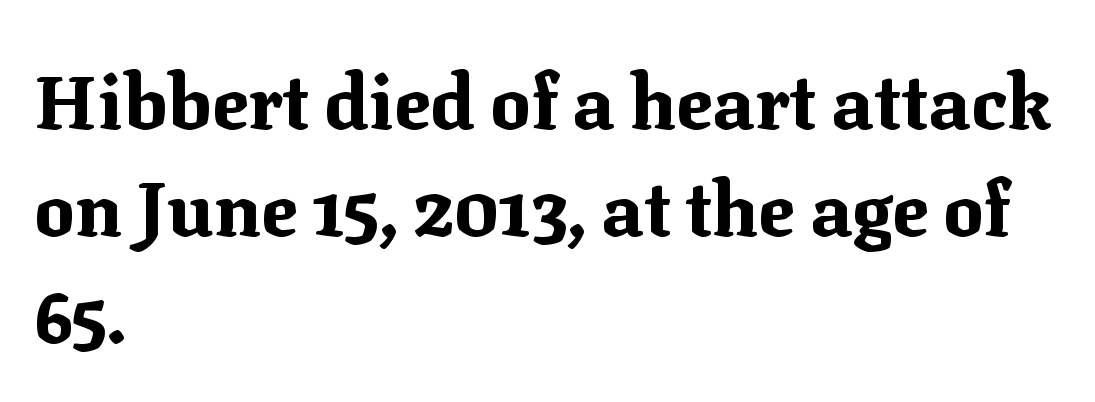
Q: Is the text bold? A: Yes.
Q: Is the text italic (slanted)? A: No, it is upright.
Q: Is the typeface a serif or a sans-serif typeface? A: Serif.
Q: Is the text underlined? A: No.
Q: How is the paragraph aligned? A: Left-aligned.
Q: Is the spacing between letters normal or unusually wide? A: Normal.
Q: Is the spacing between lines tight, normal or loose? A: Normal.
Q: Width (condensed, normal, or wide)? A: Normal.
Q: Stroke contrast? A: Medium.
Q: x-height? A: Medium.
Q: Monospaced? A: No.
